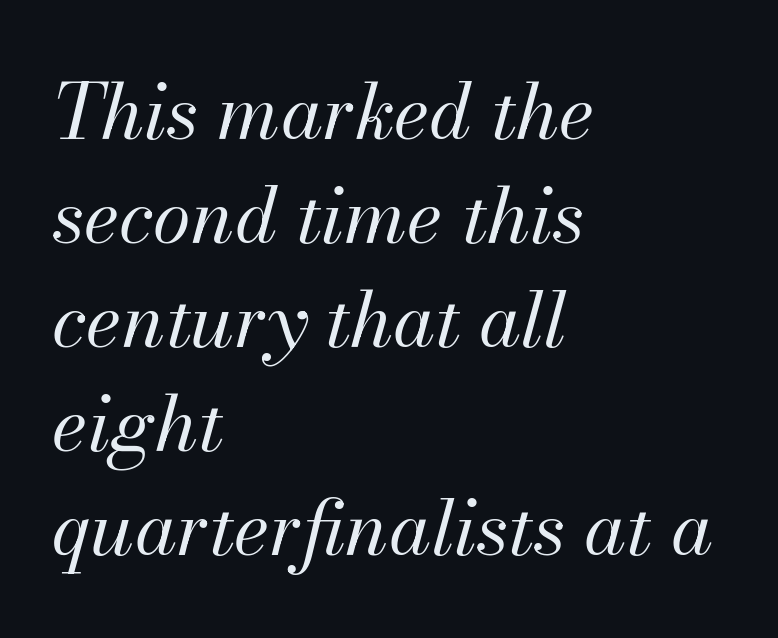
All the whitespace from short lines collects on the right. Proportional: the letters do not fall into vertical columns. Interline gaps are of average width in this sample. Weight: regular or lighter. Nobody drew a line under any word here.
